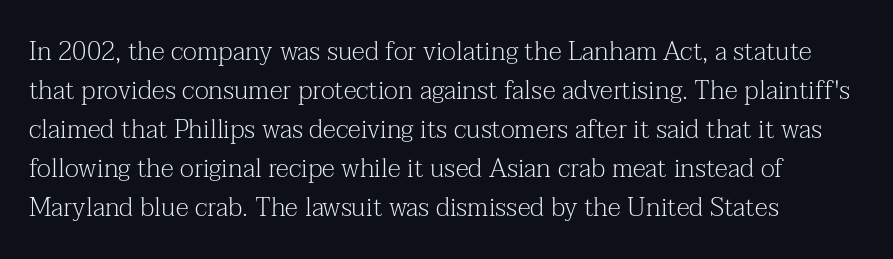
The image shows 26 px text type, upright; set left-aligned, normal line spacing (1.5x), normal letter spacing, not underlined.
